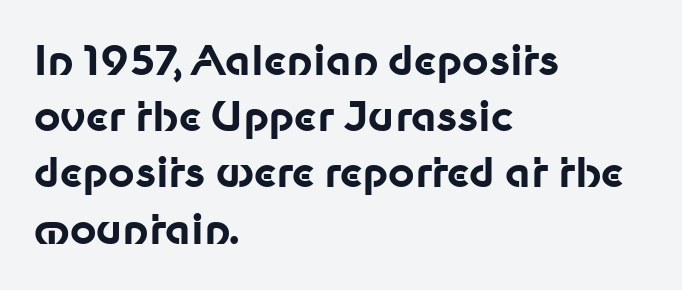
{"serif": "no", "italic": "no", "bold": "yes", "weight": "bold", "width": "normal", "stroke_contrast": "low", "x_height": "medium", "monospaced": "no", "underline": "no", "align": "left", "line_spacing": "normal", "line_spacing_ratio": 1.37, "letter_spacing": "normal", "letter_spacing_em": 0.0, "glyph_px": 41}
